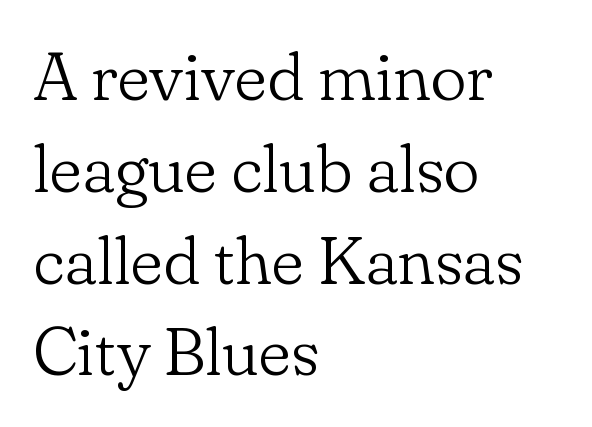
{"serif": "yes", "italic": "no", "bold": "no", "weight": "light", "width": "normal", "stroke_contrast": "low", "x_height": "small", "monospaced": "no", "underline": "no", "align": "left", "line_spacing": "normal", "line_spacing_ratio": 1.35, "letter_spacing": "normal", "letter_spacing_em": 0.0, "glyph_px": 68}
